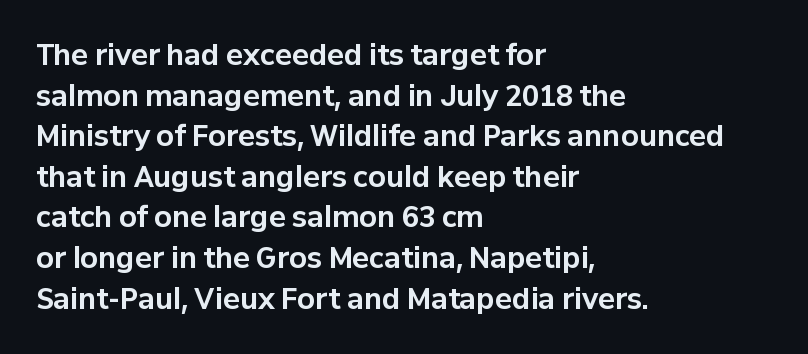
{"serif": "no", "italic": "no", "bold": "yes", "weight": "bold", "width": "normal", "stroke_contrast": "low", "x_height": "medium", "monospaced": "no", "underline": "no", "align": "left", "line_spacing": "normal", "line_spacing_ratio": 1.45, "letter_spacing": "normal", "letter_spacing_em": 0.0, "glyph_px": 28}
